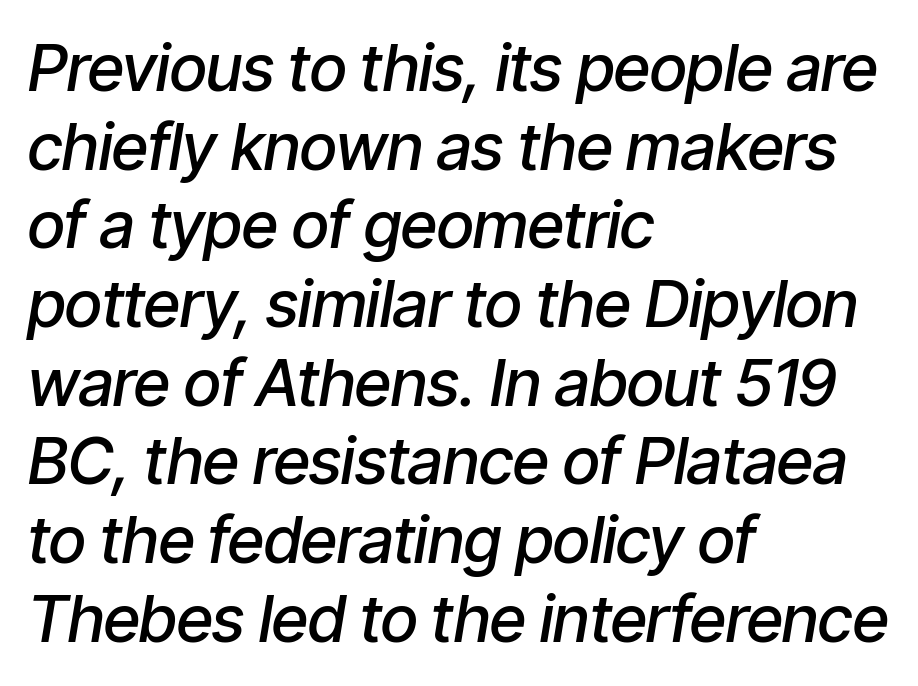
Nothing unusual about the tracking: characters are spaced as the font intends. Check the space under the baseline: it is left empty. Note the varied advance widths — an 'i' is clearly narrower than an 'm'. Emphasis by weight is partial: semibold.
